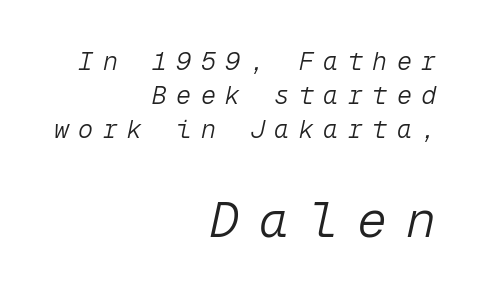
The image shows 50 px light type, italic (leaning right), monospaced; set right-aligned, normal line spacing (1.36x), unusually wide letter spacing (+0.38 em), not underlined; the second (bottom) block is 2.0x larger; low stroke contrast and a medium x-height.
